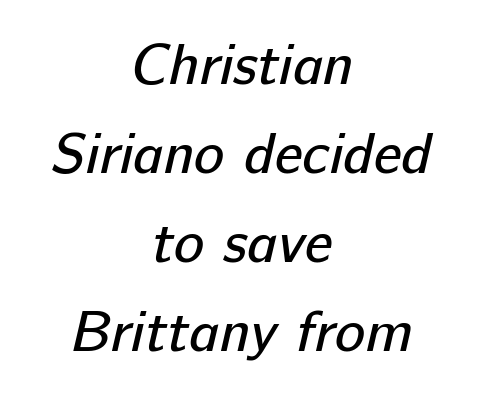
Q: Is the text bold? A: No.
Q: Is the typeface a serif or a sans-serif typeface? A: Sans-serif.
Q: Is the text underlined? A: No.
Q: How is the paragraph aligned? A: Centered.
Q: Is the spacing between letters normal or unusually wide? A: Normal.
Q: Is the spacing between lines tight, normal or loose? A: Normal.
Q: Width (condensed, normal, or wide)? A: Normal.
Q: Stroke contrast? A: Low.
Q: x-height? A: Medium.
Q: Monospaced? A: No.
